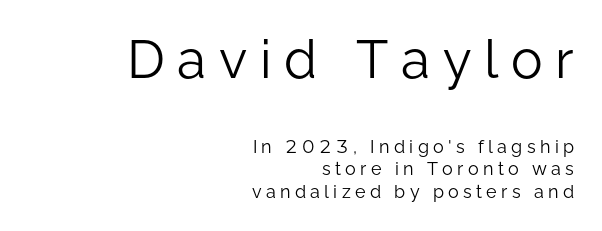
The passage shown begins with its larger block and ends with its smaller one. Tracking value appears strongly positive — letters spread wide. These lines were composed using upright roman letters. Examine the stroke ends and you'll find no serifs.
